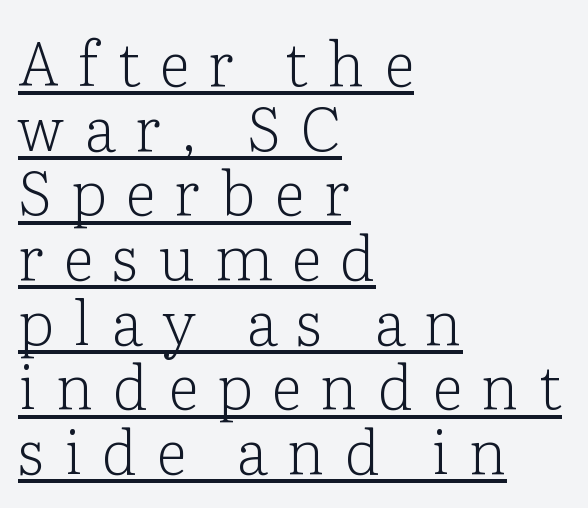
{"serif": "yes", "italic": "no", "bold": "no", "weight": "light", "width": "normal", "stroke_contrast": "low", "x_height": "medium", "monospaced": "no", "underline": "yes", "align": "left", "line_spacing": "tight", "line_spacing_ratio": 1.06, "letter_spacing": "wide", "letter_spacing_em": 0.32, "glyph_px": 61}
